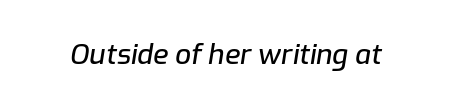
Nothing unusual about the tracking: characters are spaced as the font intends. Posture: slanted. The strip under each line holds only bare page. The letters advance in unequal steps, a hallmark of proportional type.
